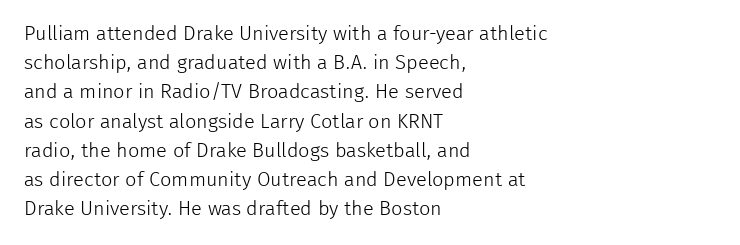
The image shows 20 px text type, upright; set left-aligned, normal line spacing (1.46x), normal letter spacing, not underlined.
